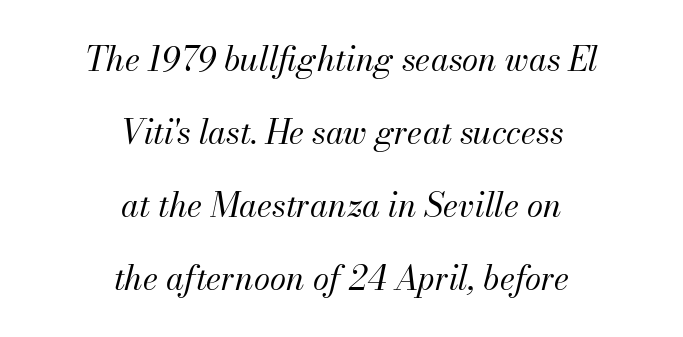
{"italic": "yes", "lean": "right", "slant_degrees": 13, "bold": "no", "weight": "regular", "width": "normal", "stroke_contrast": "medium", "x_height": "small", "monospaced": "no", "underline": "no", "align": "center", "line_spacing": "loose", "line_spacing_ratio": 2.21, "letter_spacing": "normal", "letter_spacing_em": 0.0, "glyph_px": 33}
